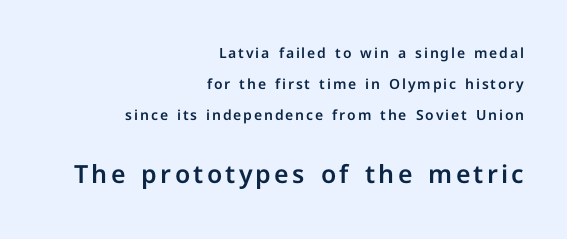
Q: Is the text italic (slanted)? A: No, it is upright.
Q: Is the text underlined? A: No.
Q: How is the paragraph aligned? A: Right-aligned.
Q: Is the spacing between lines tight, normal or loose? A: Loose.
Q: Which block of text is set in a larger size, the first (top) or the second (bottom)? A: The second (bottom) one.
